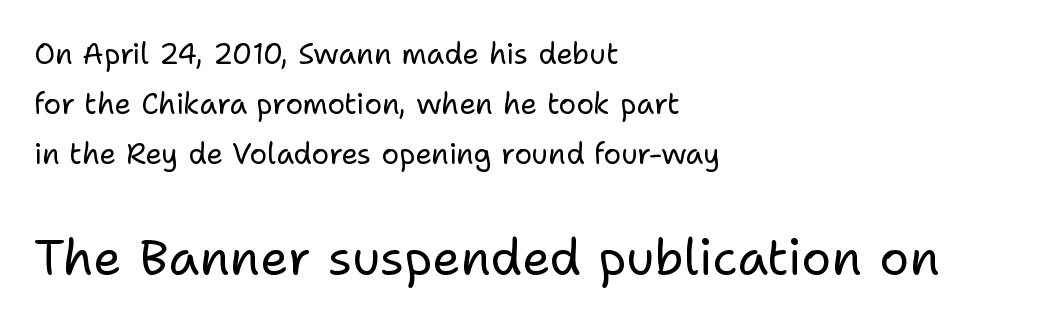
The image shows 50 px regular-weight sans-serif type, upright; set left-aligned, line spacing 1.72x, normal letter spacing, not underlined; the second (bottom) block is 1.72x larger; low stroke contrast and a medium x-height.
